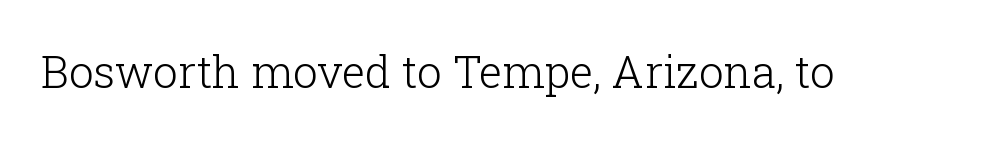
Q: Is the text bold? A: No.
Q: Is the text italic (slanted)? A: No, it is upright.
Q: Is the typeface a serif or a sans-serif typeface? A: Serif.
Q: Is the text underlined? A: No.
Q: Is the spacing between letters normal or unusually wide? A: Normal.
Q: Width (condensed, normal, or wide)? A: Normal.
Q: Stroke contrast? A: Low.
Q: x-height? A: Medium.
Q: Monospaced? A: No.
